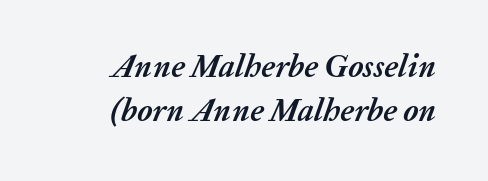
Each row of text sits above clean, open space. The space between consecutive lines is moderate. Tracking here is standard; glyphs follow each other at the usual distance. In CSS terms this would be text-align: right. Quick note: italic. Weight: bold.
